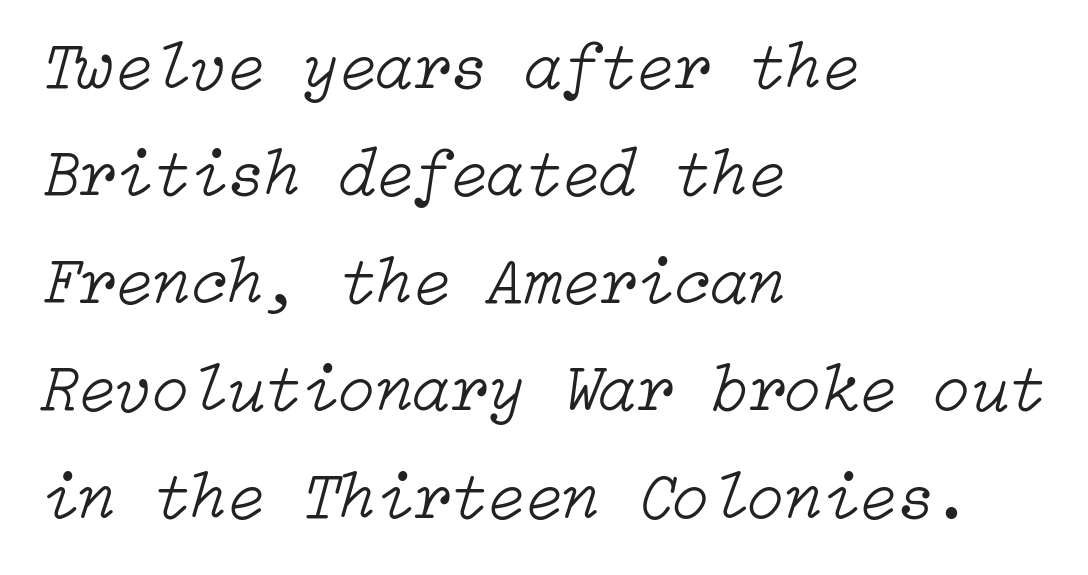
The image shows 68 px light type, italic (leaning right); set left-aligned, normal line spacing (1.58x), normal letter spacing, not underlined; low stroke contrast and a medium x-height.
